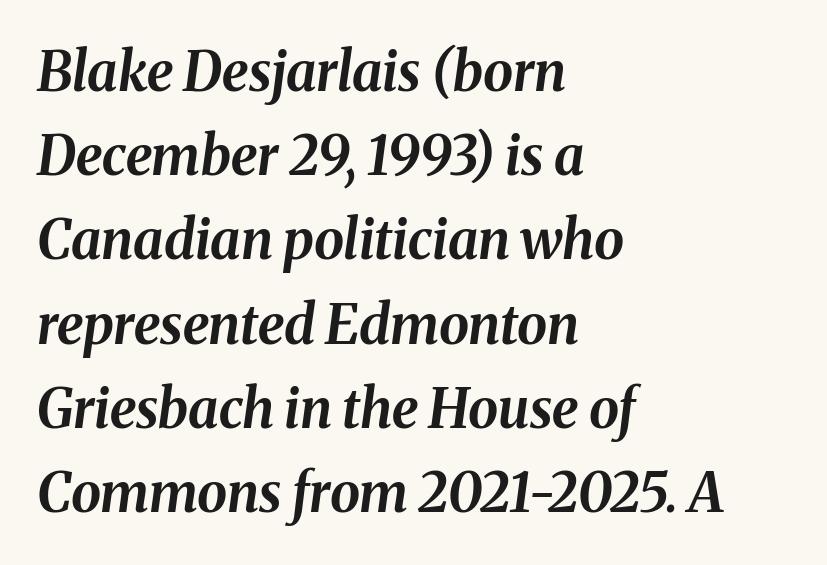
Q: Is the text bold? A: Yes.
Q: Is the text italic (slanted)? A: Yes, it leans right by about 8 degrees.
Q: Is the text underlined? A: No.
Q: How is the paragraph aligned? A: Left-aligned.
Q: Is the spacing between letters normal or unusually wide? A: Normal.
Q: Is the spacing between lines tight, normal or loose? A: Normal.
Q: Width (condensed, normal, or wide)? A: Normal.
Q: Stroke contrast? A: Medium.
Q: x-height? A: Medium.
Q: Monospaced? A: No.
